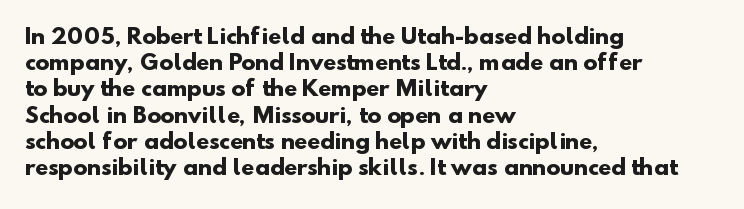
{"bold": "yes", "underline": "no", "align": "left", "line_spacing": "normal", "line_spacing_ratio": 1.25, "letter_spacing": "normal", "letter_spacing_em": 0.0, "glyph_px": 21}
